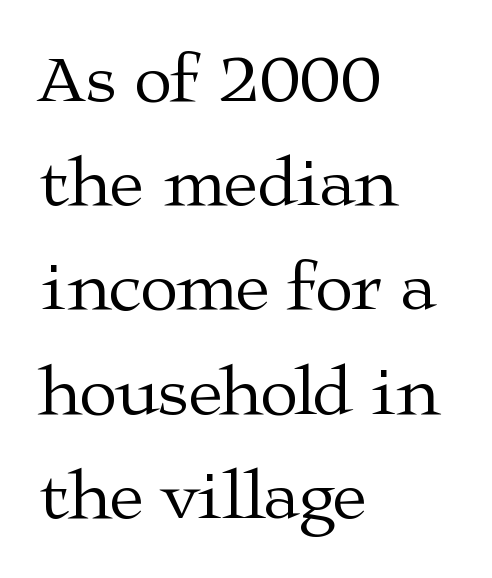
Each new line begins a customary step beneath the previous one. Nothing unusual about the tracking: characters are spaced as the font intends. Notice how the passage keeps a crisp vertical edge on the left only. No heavy texture on the line: the type isn't bold. Font category for this specimen: serif.
